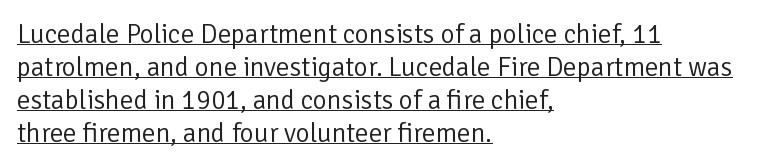
{"italic": "no", "bold": "no", "underline": "yes", "align": "left", "line_spacing_ratio": 1.22, "letter_spacing": "normal", "letter_spacing_em": 0.0, "glyph_px": 27}
